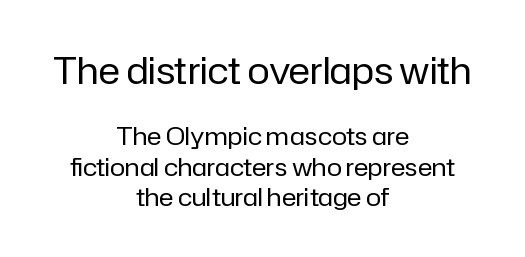
{"serif": "no", "italic": "no", "bold": "no", "weight": "regular", "width": "normal", "stroke_contrast": "low", "x_height": "medium", "monospaced": "no", "underline": "no", "align": "center", "line_spacing_ratio": 1.21, "letter_spacing": "normal", "letter_spacing_em": 0.0, "larger_block": "first", "size_ratio": 1.48, "glyph_px": 37}
